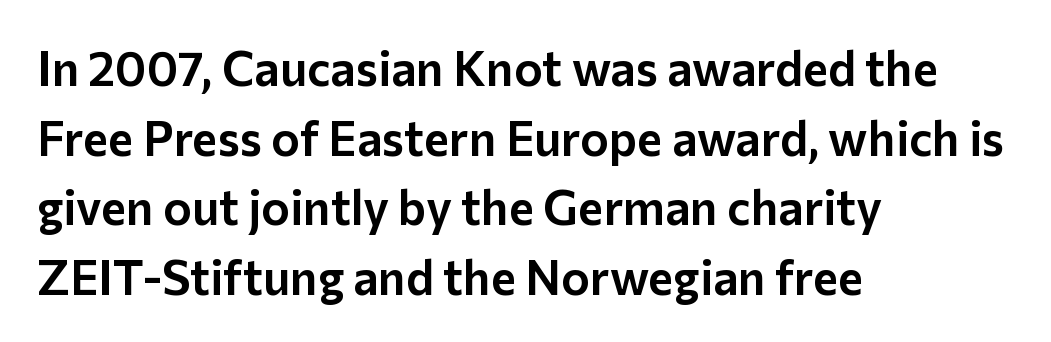
{"serif": "no", "italic": "no", "width": "normal", "stroke_contrast": "low", "x_height": "medium", "monospaced": "no", "underline": "no", "align": "left", "line_spacing": "normal", "line_spacing_ratio": 1.45, "letter_spacing": "normal", "letter_spacing_em": 0.0, "glyph_px": 48}
